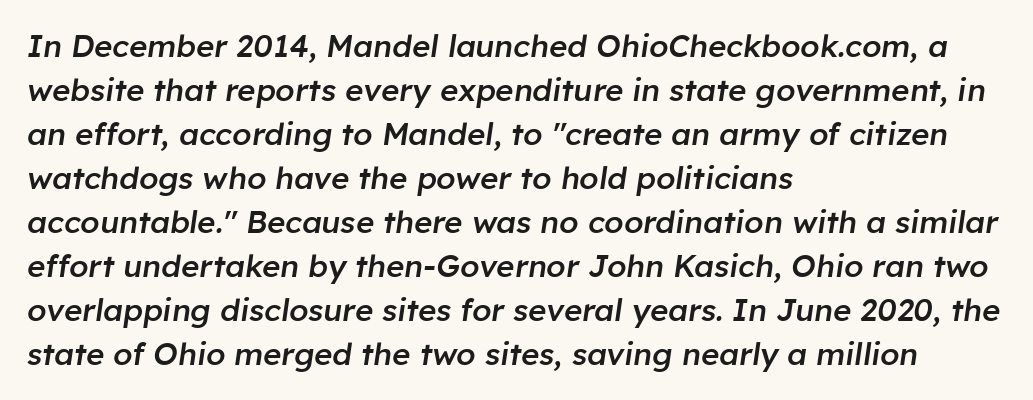
The image shows 31 px semibold type, italic (leaning right); set left-aligned, normal line spacing (1.42x), normal letter spacing, not underlined; low stroke contrast and a medium x-height.
